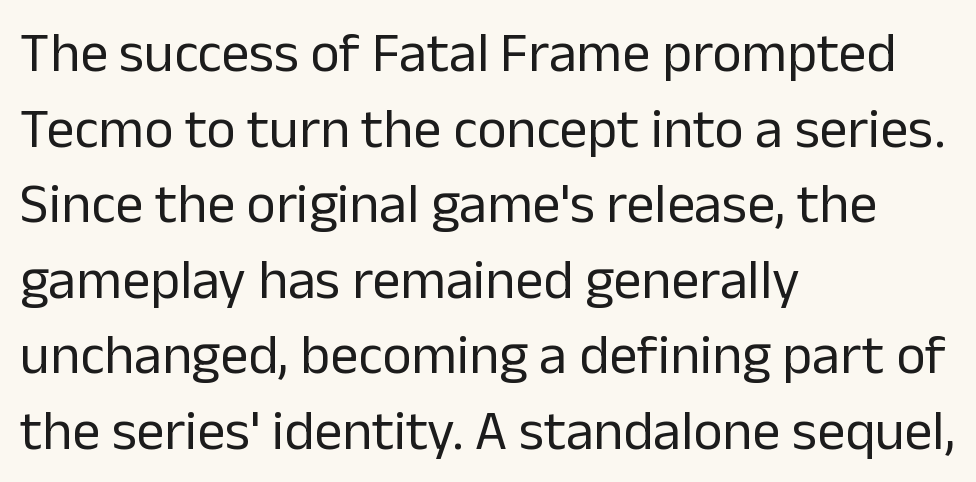
Characters remain perfectly vertical along every line. Look at the tracking — it's just the regular setting, nothing added. Is the type heavy? It reads as light-to-regular instead. Looks like regular typesetting: each glyph gets only the width it needs. The zone under the glyphs is completely vacant.
